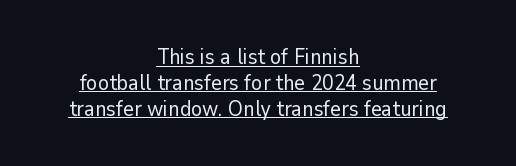
These lines were composed using upright roman letters. No chunkiness to these letters — they're not bold. Check the space under the baseline: a stroke is drawn there. The setting favours the middle, as headings and verse often do.
